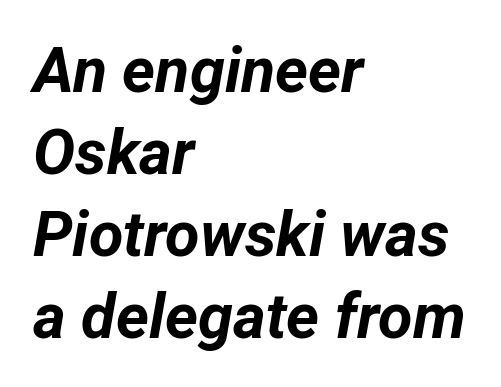
Evenly set lines give the paragraph a standard silhouette. Looks like regular typesetting: each glyph gets only the width it needs. The face used here has the dense, thick strokes of a bold. Yep, that's italic — everything's leaning.
